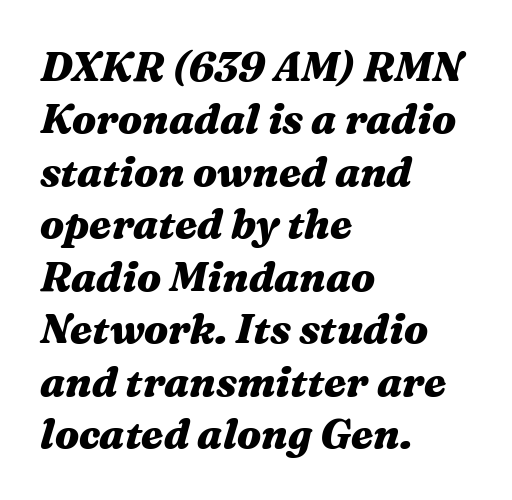
The image shows 41 px heavy, wide type, italic (leaning right); set left-aligned, normal line spacing (1.28x), normal letter spacing, not underlined; medium stroke contrast and a medium x-height.
